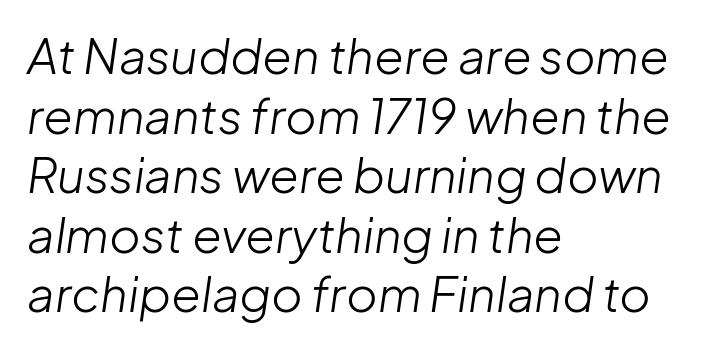
The text block is weighted toward the left margin, trailing off unevenly rightward. Spacing verdict: proportional, widths tailored to each character. Nothing unusual about the tracking: characters are spaced as the font intends. The string is rendered with underlining switched off.
